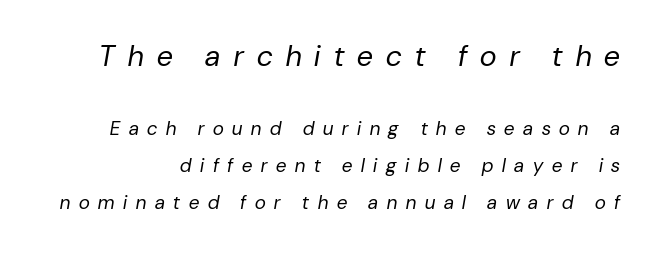
{"italic": "yes", "lean": "right", "slant_degrees": 10, "bold": "no", "weight": "regular", "width": "normal", "stroke_contrast": "low", "x_height": "medium", "monospaced": "no", "underline": "no", "line_spacing": "loose", "line_spacing_ratio": 1.94, "letter_spacing": "wide", "letter_spacing_em": 0.46, "larger_block": "first", "size_ratio": 1.53, "glyph_px": 29}
